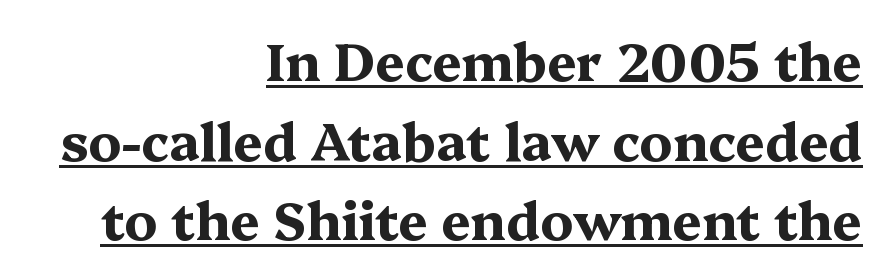
The image shows 52 px bold, wide serif type, upright; set right-aligned, normal line spacing (1.53x), normal letter spacing, underlined; medium stroke contrast and a medium x-height.
